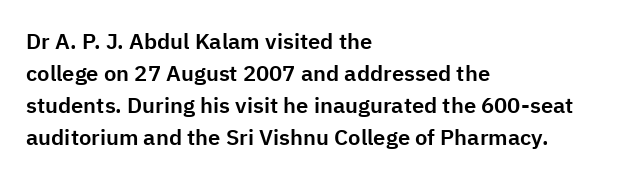
Q: Is the text italic (slanted)? A: No, it is upright.
Q: Is the text underlined? A: No.
Q: How is the paragraph aligned? A: Left-aligned.
Q: Is the spacing between letters normal or unusually wide? A: Normal.
Q: Is the spacing between lines tight, normal or loose? A: Normal.
